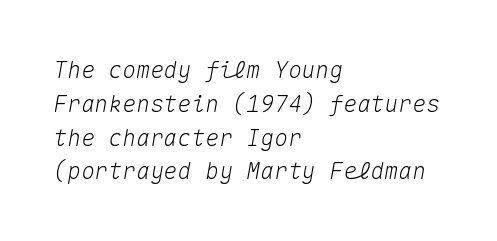
The image shows 23 px text type, italic (leaning right); set left-aligned, normal line spacing (1.47x), normal letter spacing, not underlined.
